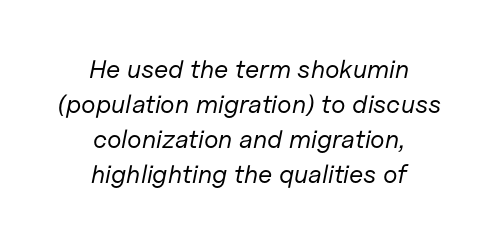
The image shows 26 px text type, italic (leaning right); set centered, normal line spacing (1.34x), normal letter spacing, not underlined.
